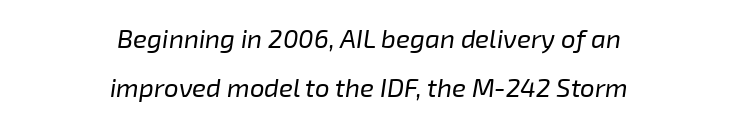
{"italic": "yes", "lean": "right", "slant_degrees": 8, "bold": "no", "underline": "no", "align": "center", "line_spacing_ratio": 1.88, "letter_spacing": "normal", "letter_spacing_em": 0.0, "glyph_px": 26}
